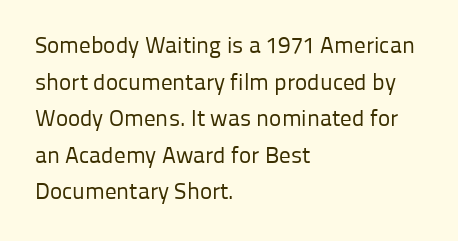
The image shows 23 px text type, upright; set left-aligned, normal line spacing (1.59x), normal letter spacing, not underlined.
